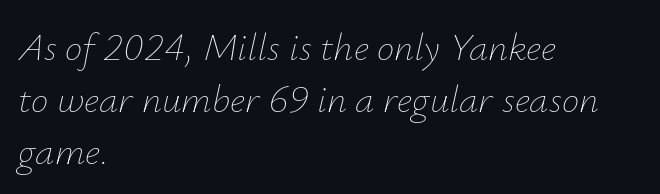
{"italic": "yes", "lean": "right", "slant_degrees": 12, "bold": "no", "weight": "thin", "width": "normal", "stroke_contrast": "low", "x_height": "small", "monospaced": "no", "underline": "no", "align": "left", "line_spacing": "normal", "line_spacing_ratio": 1.33, "letter_spacing": "normal", "letter_spacing_em": 0.0, "glyph_px": 39}
